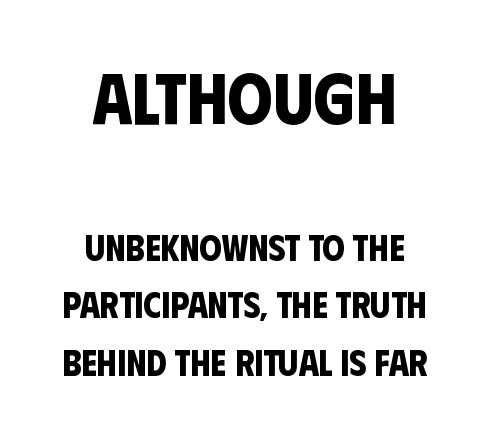
{"serif": "no", "bold": "yes", "weight": "bold", "width": "condensed", "stroke_contrast": "low", "x_height": "large", "monospaced": "no", "underline": "no", "align": "center", "line_spacing": "normal", "line_spacing_ratio": 1.61, "letter_spacing": "normal", "letter_spacing_em": 0.0, "larger_block": "first", "size_ratio": 2.0, "glyph_px": 72}
